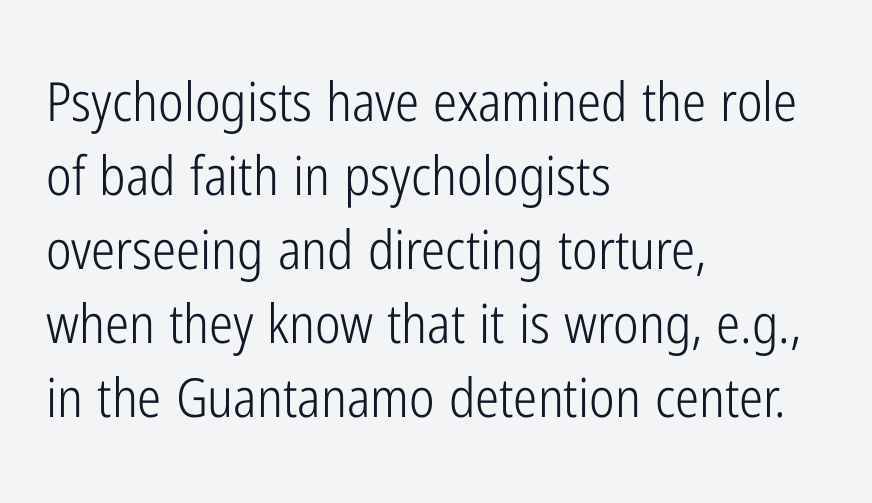
{"serif": "no", "italic": "no", "bold": "no", "weight": "light", "width": "condensed", "stroke_contrast": "low", "x_height": "medium", "monospaced": "no", "underline": "no", "align": "left", "line_spacing": "normal", "line_spacing_ratio": 1.37, "letter_spacing": "normal", "letter_spacing_em": 0.0, "glyph_px": 54}
